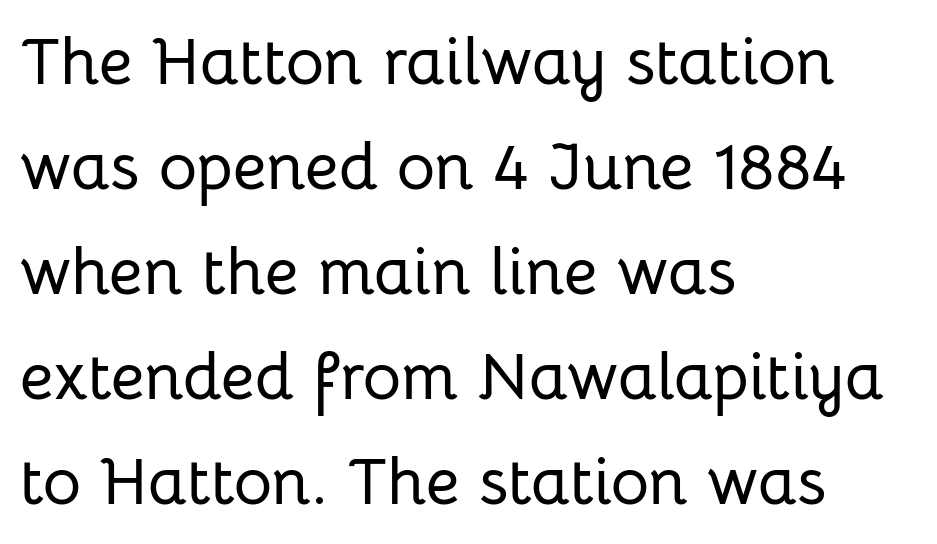
{"serif": "no", "italic": "no", "width": "normal", "stroke_contrast": "low", "x_height": "medium", "monospaced": "no", "underline": "no", "align": "left", "line_spacing": "normal", "line_spacing_ratio": 1.59, "letter_spacing": "normal", "letter_spacing_em": 0.0, "glyph_px": 66}
